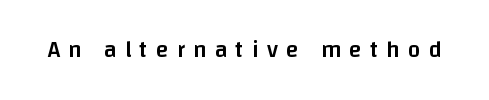
The image shows 23 px text type, upright; set unusually wide letter spacing (+0.36 em), not underlined.
